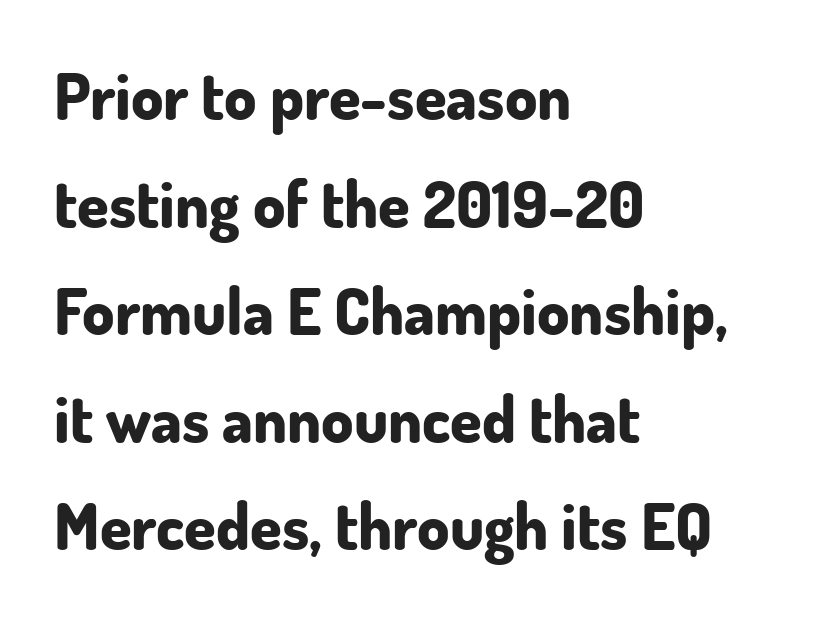
Q: Is the text bold? A: Yes.
Q: Is the text italic (slanted)? A: No, it is upright.
Q: Is the typeface a serif or a sans-serif typeface? A: Sans-serif.
Q: Is the text underlined? A: No.
Q: How is the paragraph aligned? A: Left-aligned.
Q: Is the spacing between letters normal or unusually wide? A: Normal.
Q: Is the spacing between lines tight, normal or loose? A: Normal.
Q: Width (condensed, normal, or wide)? A: Normal.
Q: Stroke contrast? A: Low.
Q: x-height? A: Small.
Q: Monospaced? A: No.
